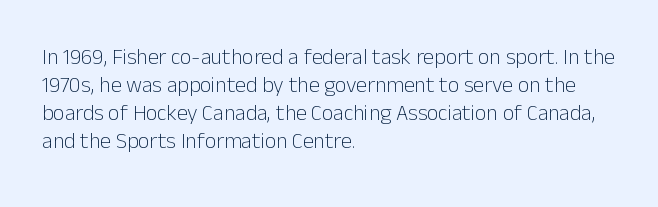
Normally led — the rows are evenly, conventionally spaced. Underlining? Definitely not there. The axis of the letterforms is exactly vertical. The passage is arranged the way most books set body copy — flush left. Default kerning and tracking; the words read as compact shapes.
